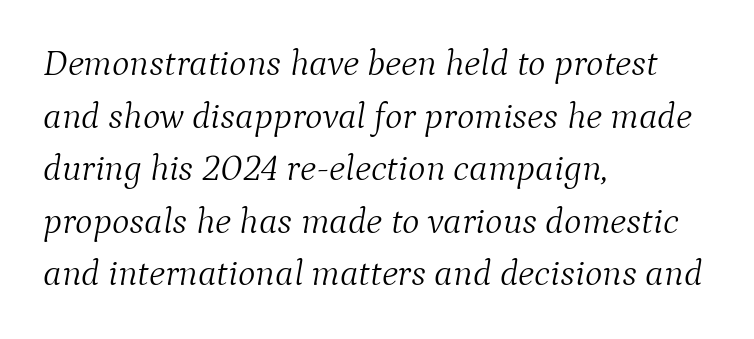
{"serif": "yes", "italic": "yes", "lean": "right", "slant_degrees": 9, "bold": "no", "weight": "light", "width": "normal", "stroke_contrast": "medium", "x_height": "medium", "monospaced": "no", "underline": "no", "align": "left", "line_spacing": "normal", "line_spacing_ratio": 1.42, "letter_spacing": "normal", "letter_spacing_em": 0.0, "glyph_px": 37}
